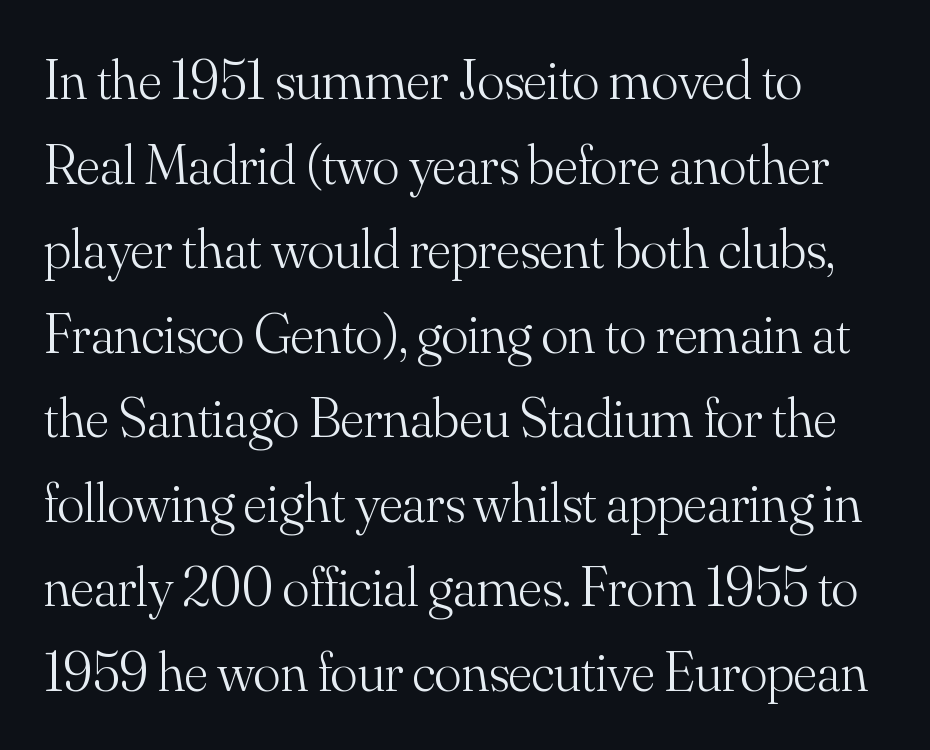
The image shows 56 px light serif type, upright; set normal line spacing (1.51x), normal letter spacing, not underlined; medium stroke contrast and a small x-height.
